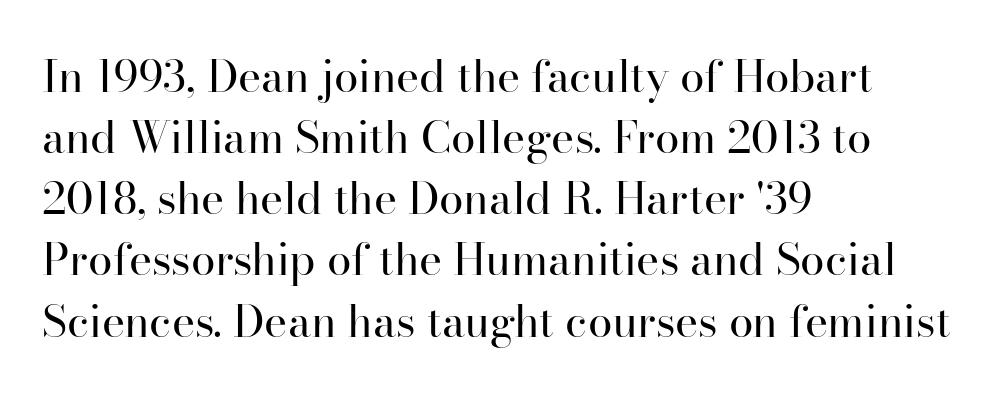
The image shows 44 px regular-weight serif type, upright; set left-aligned, normal line spacing (1.39x), normal letter spacing, not underlined; high stroke contrast and a small x-height.
